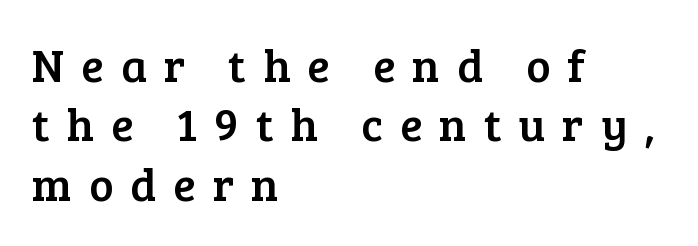
Q: Is the text italic (slanted)? A: No, it is upright.
Q: Is the typeface a serif or a sans-serif typeface? A: Serif.
Q: Is the text underlined? A: No.
Q: How is the paragraph aligned? A: Left-aligned.
Q: Is the spacing between letters normal or unusually wide? A: Unusually wide.
Q: Is the spacing between lines tight, normal or loose? A: Normal.
Q: Width (condensed, normal, or wide)? A: Normal.
Q: Stroke contrast? A: Low.
Q: x-height? A: Medium.
Q: Monospaced? A: No.
